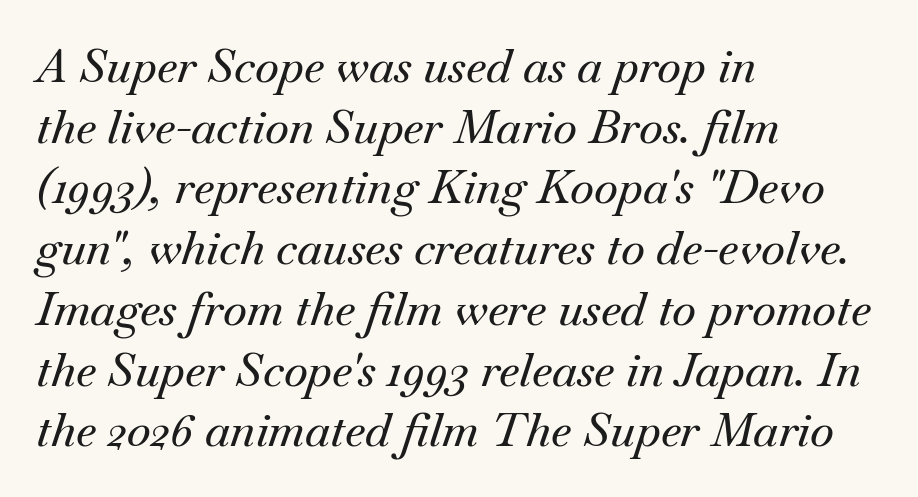
{"serif": "yes", "italic": "yes", "lean": "right", "slant_degrees": 18, "width": "normal", "stroke_contrast": "medium", "x_height": "small", "monospaced": "no", "underline": "no", "align": "left", "line_spacing": "normal", "line_spacing_ratio": 1.32, "letter_spacing": "normal", "letter_spacing_em": 0.0, "glyph_px": 46}
